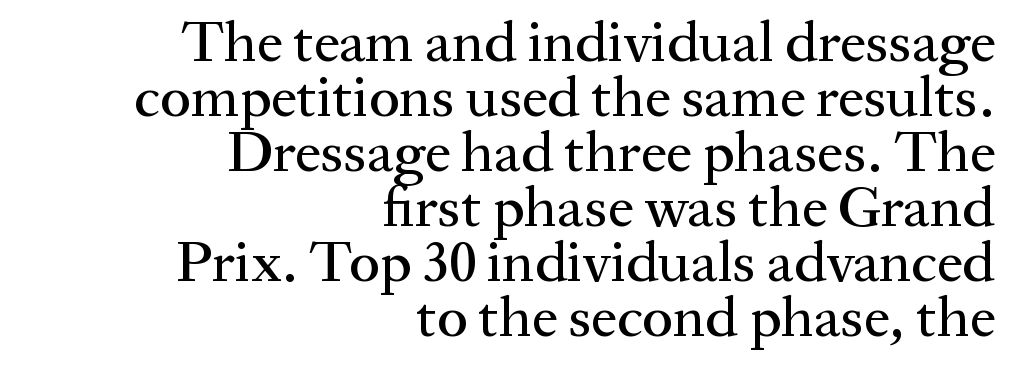
The image shows 58 px serif type, upright; set right-aligned, tight line spacing (0.95x), normal letter spacing, not underlined; medium stroke contrast and a medium x-height.
